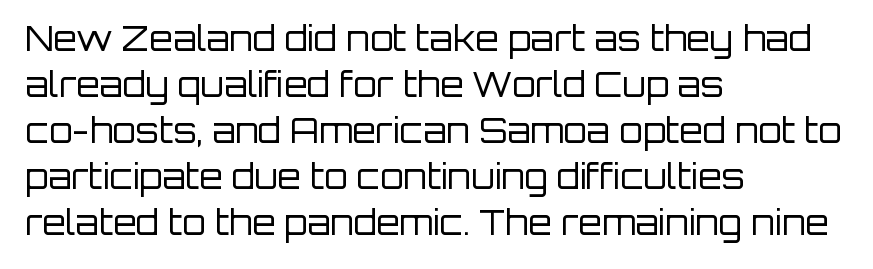
{"serif": "no", "italic": "no", "bold": "no", "weight": "regular", "width": "normal", "stroke_contrast": "low", "x_height": "large", "monospaced": "no", "underline": "no", "align": "left", "line_spacing": "normal", "line_spacing_ratio": 1.35, "letter_spacing": "normal", "letter_spacing_em": 0.0, "glyph_px": 34}
